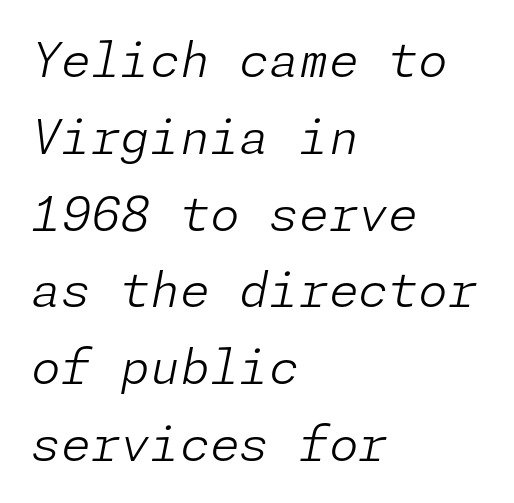
The font sits on the lighter half of the weight spectrum, regular included. The lines are quadded left. An italicized treatment has been applied to the whole sample. The letterforms sit shoulder to shoulder at normal distance. Decoration check: the copy has no underline. Vertically, the passage feels balanced, rows spaced as you'd expect.
